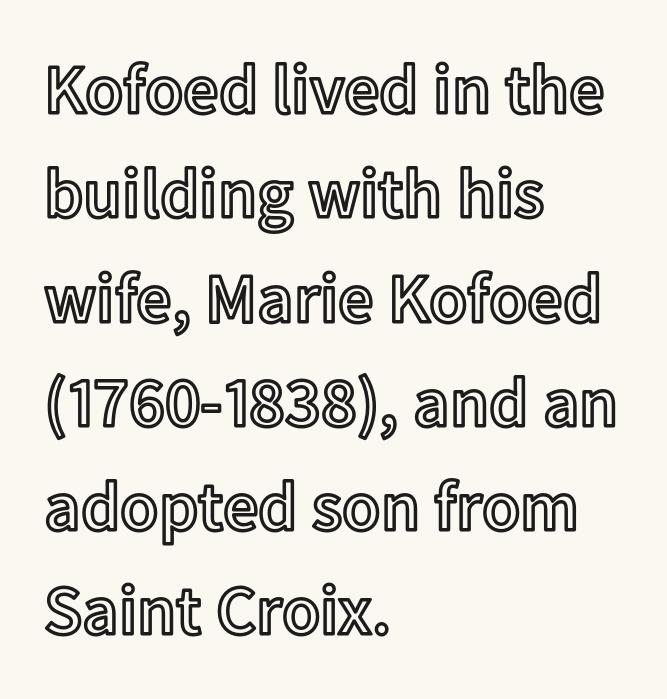
{"italic": "no", "width": "normal", "x_height": "medium", "monospaced": "no", "underline": "no", "align": "left", "line_spacing": "normal", "line_spacing_ratio": 1.49, "letter_spacing": "normal", "letter_spacing_em": 0.0, "glyph_px": 70}
